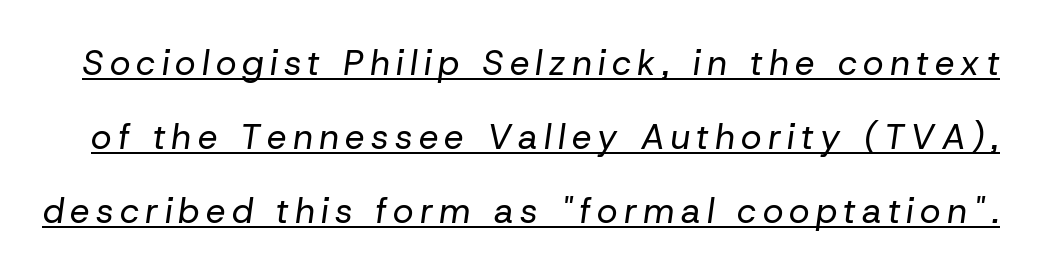
Is there an underline? Yes — a line sits under the letters. Style check: oblique. One glance says open: line gaps are wider than usual. Vertical stems look standard width or narrower in stroke. These lines are rendered in a variable-pitch font.
